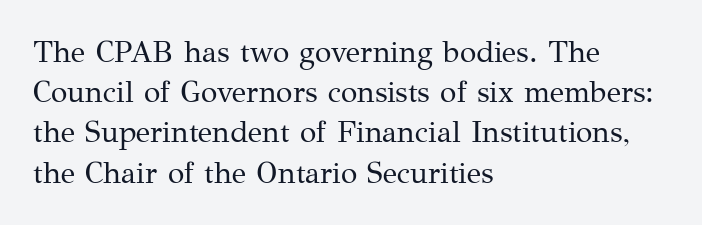
Q: Is the text bold? A: No.
Q: Is the text italic (slanted)? A: No, it is upright.
Q: Is the typeface a serif or a sans-serif typeface? A: Serif.
Q: Is the text underlined? A: No.
Q: How is the paragraph aligned? A: Left-aligned.
Q: Is the spacing between letters normal or unusually wide? A: Normal.
Q: Is the spacing between lines tight, normal or loose? A: Normal.
Q: Width (condensed, normal, or wide)? A: Normal.
Q: Stroke contrast? A: Medium.
Q: x-height? A: Medium.
Q: Monospaced? A: No.
